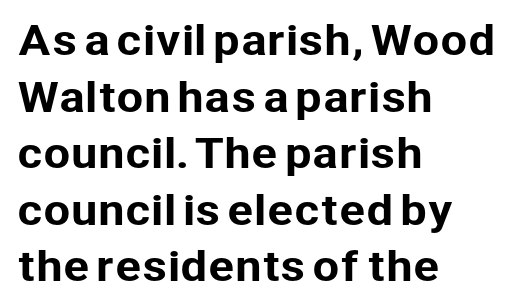
The image shows 39 px sans-serif type, upright; set left-aligned, normal line spacing (1.45x), normal letter spacing, not underlined; low stroke contrast and a medium x-height.
